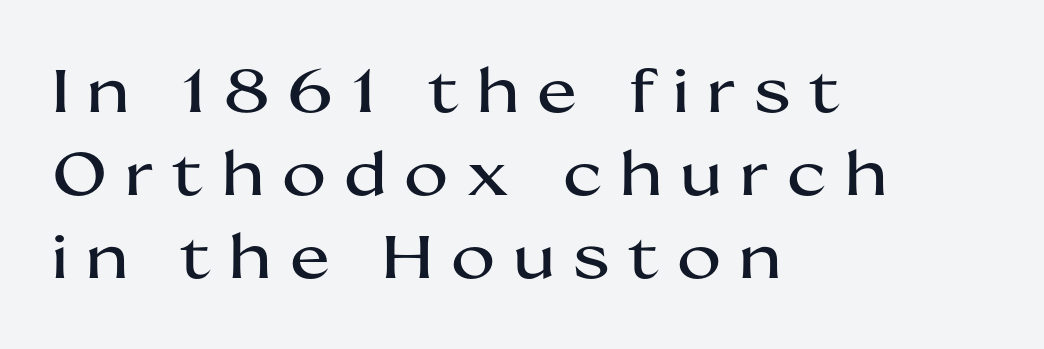
{"italic": "no", "width": "wide", "stroke_contrast": "medium", "x_height": "medium", "monospaced": "no", "underline": "no", "align": "left", "line_spacing": "normal", "line_spacing_ratio": 1.38, "letter_spacing": "wide", "letter_spacing_em": 0.3, "glyph_px": 60}
